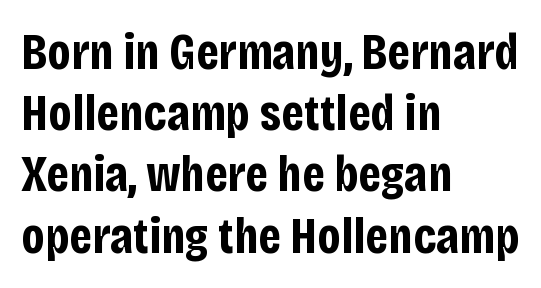
This sample uses an upright cut, with every glyph sitting square on the baseline. No feet cap the strokes, marking this as sans-serif type. Characters follow at the spacing the type designer built in. Each glyph is drawn with heavy, bold strokes. Plain, unruled lines of type.
